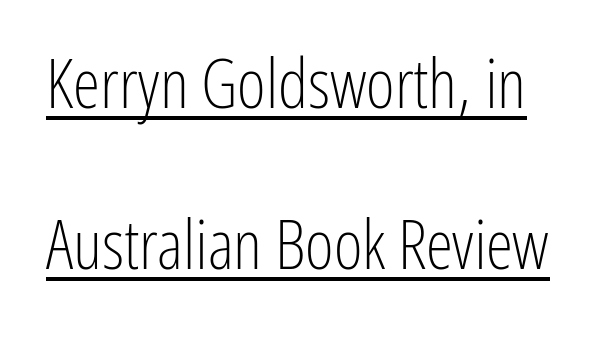
Do the characters align in a grid? No, the font is proportional. A baseline rule has been typeset under these characters. The gaps between neighbouring characters are ordinary and unremarkable. The letters stand upright; this is a roman face. The vertical gap from one line to the next is large. A quiet, ordinary-to-light weight characterises the typeface.
